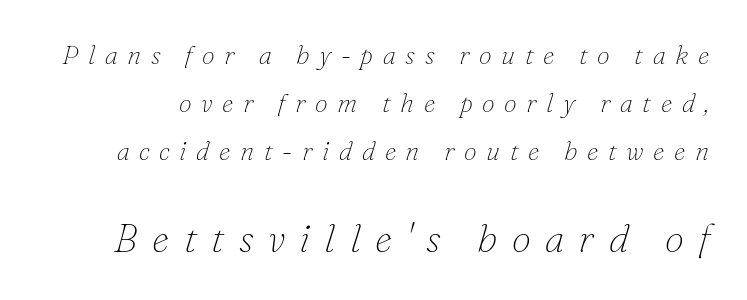
The image shows 39 px thin serif type, italic (leaning right); set line spacing 1.84x, unusually wide letter spacing (+0.37 em), not underlined; the second (bottom) block is 1.5x larger; low stroke contrast and a small x-height.
